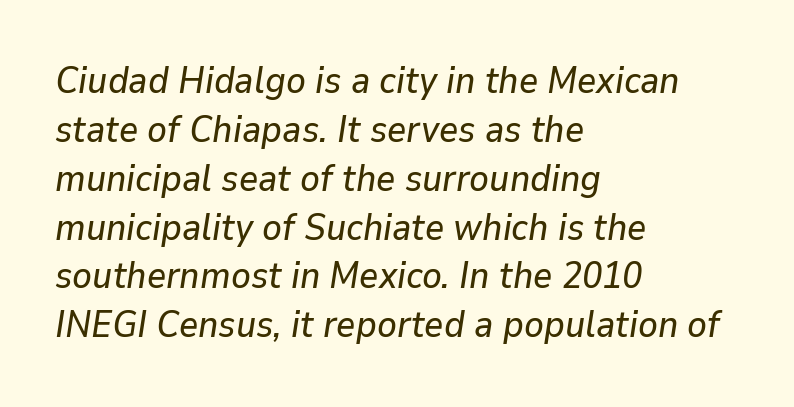
The image shows 37 px text type, italic (leaning right); set left-aligned, normal line spacing (1.32x), normal letter spacing, not underlined; low stroke contrast and a medium x-height.
